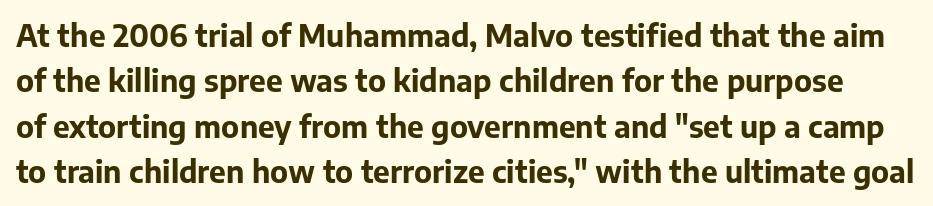
The image shows 30 px bold sans-serif type, upright; set normal line spacing (1.51x), normal letter spacing, not underlined; low stroke contrast and a medium x-height.
